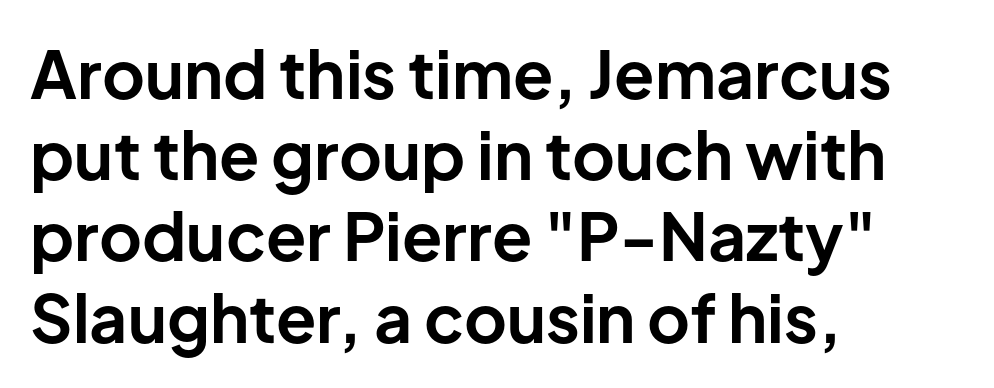
{"serif": "no", "italic": "no", "bold": "yes", "weight": "bold", "width": "normal", "stroke_contrast": "low", "x_height": "medium", "monospaced": "no", "underline": "no", "align": "left", "line_spacing_ratio": 1.23, "letter_spacing": "normal", "letter_spacing_em": 0.0, "glyph_px": 66}
